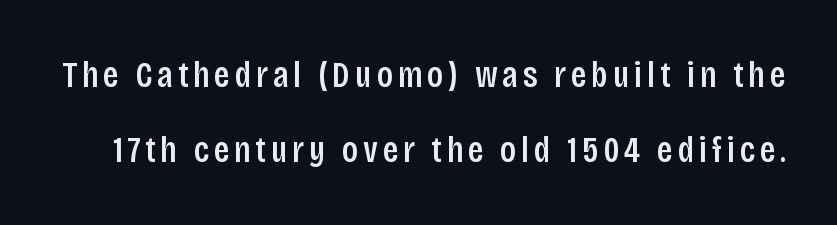
The image shows 37 px semibold, condensed sans-serif type, upright; set loose line spacing (2.03x), not underlined; low stroke contrast and a large x-height.
